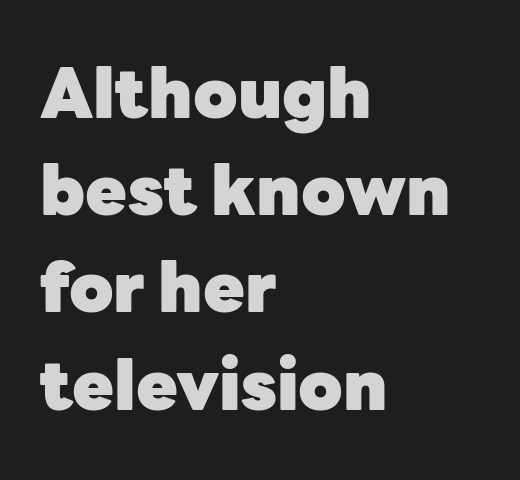
Q: Is the text bold? A: Yes.
Q: Is the text italic (slanted)? A: No, it is upright.
Q: Is the typeface a serif or a sans-serif typeface? A: Sans-serif.
Q: Is the text underlined? A: No.
Q: How is the paragraph aligned? A: Left-aligned.
Q: Is the spacing between letters normal or unusually wide? A: Normal.
Q: Is the spacing between lines tight, normal or loose? A: Normal.
Q: Width (condensed, normal, or wide)? A: Normal.
Q: Stroke contrast? A: Low.
Q: x-height? A: Medium.
Q: Monospaced? A: No.
